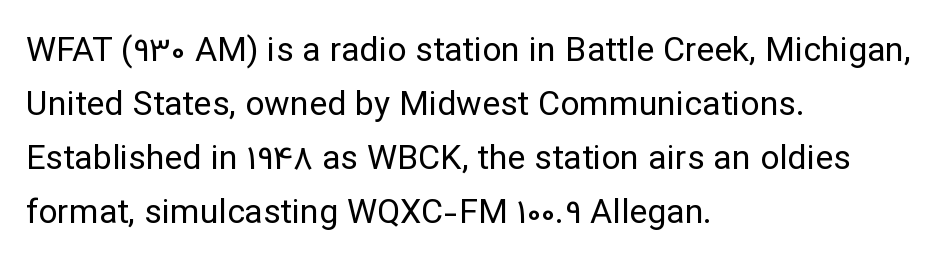
Q: Is the text bold? A: No.
Q: Is the text italic (slanted)? A: No, it is upright.
Q: Is the typeface a serif or a sans-serif typeface? A: Sans-serif.
Q: Is the text underlined? A: No.
Q: How is the paragraph aligned? A: Left-aligned.
Q: Is the spacing between letters normal or unusually wide? A: Normal.
Q: Is the spacing between lines tight, normal or loose? A: Normal.
Q: Width (condensed, normal, or wide)? A: Normal.
Q: Stroke contrast? A: Low.
Q: x-height? A: Medium.
Q: Monospaced? A: No.
